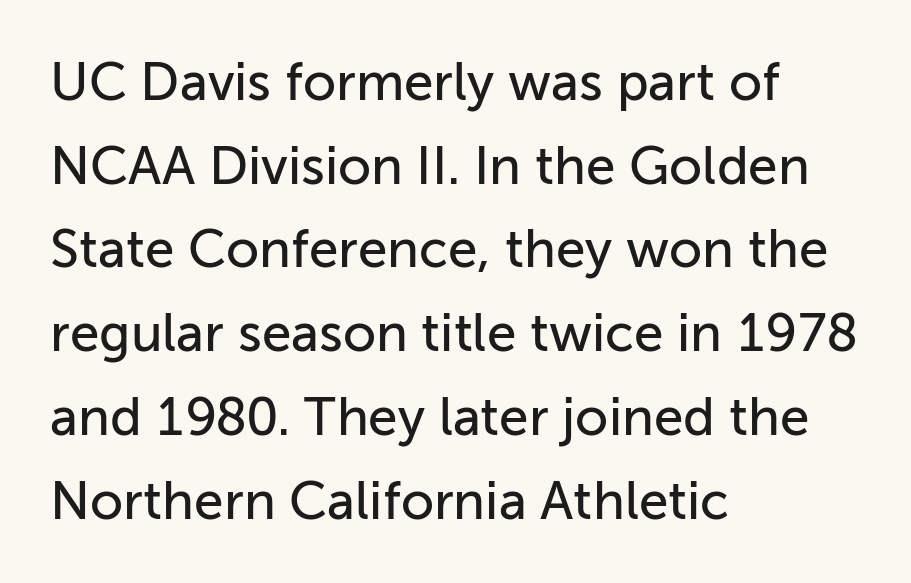
{"serif": "no", "italic": "no", "width": "normal", "stroke_contrast": "low", "x_height": "medium", "monospaced": "no", "underline": "no", "align": "left", "line_spacing": "normal", "line_spacing_ratio": 1.58, "letter_spacing": "normal", "letter_spacing_em": 0.0, "glyph_px": 53}
